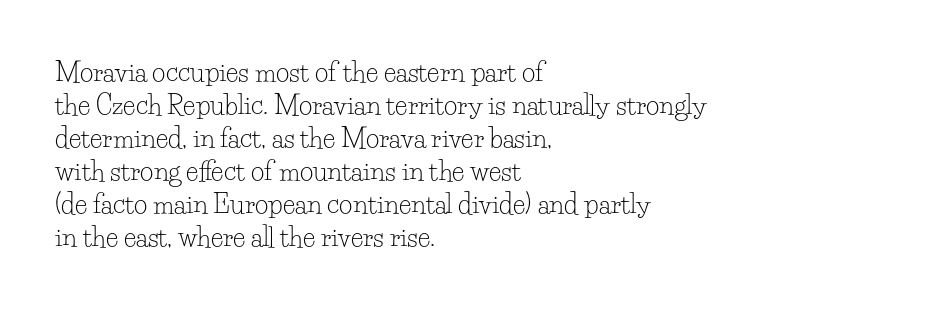
Q: Is the text bold? A: No.
Q: Is the text italic (slanted)? A: No, it is upright.
Q: Is the text underlined? A: No.
Q: How is the paragraph aligned? A: Left-aligned.
Q: Is the spacing between letters normal or unusually wide? A: Normal.
Q: Is the spacing between lines tight, normal or loose? A: Normal.
